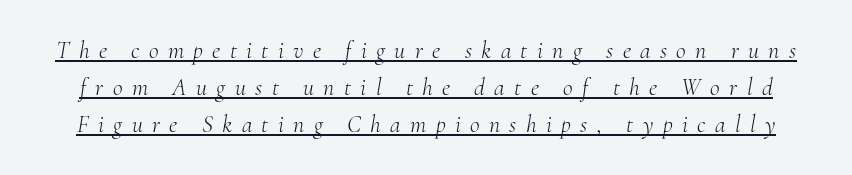
{"italic": "yes", "lean": "right", "slant_degrees": 10, "bold": "no", "underline": "yes", "line_spacing": "normal", "line_spacing_ratio": 1.55, "letter_spacing": "wide", "letter_spacing_em": 0.39, "glyph_px": 24}
